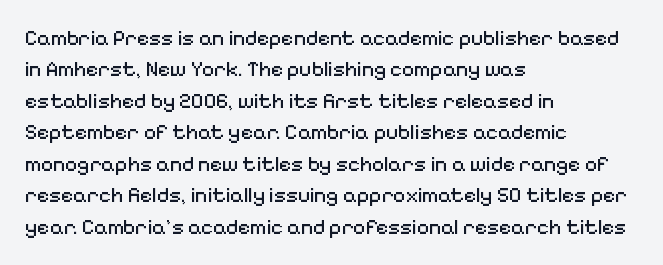
Q: Is the text bold? A: No.
Q: Is the text italic (slanted)? A: No, it is upright.
Q: Is the text underlined? A: No.
Q: How is the paragraph aligned? A: Left-aligned.
Q: Is the spacing between letters normal or unusually wide? A: Normal.
Q: Is the spacing between lines tight, normal or loose? A: Normal.
